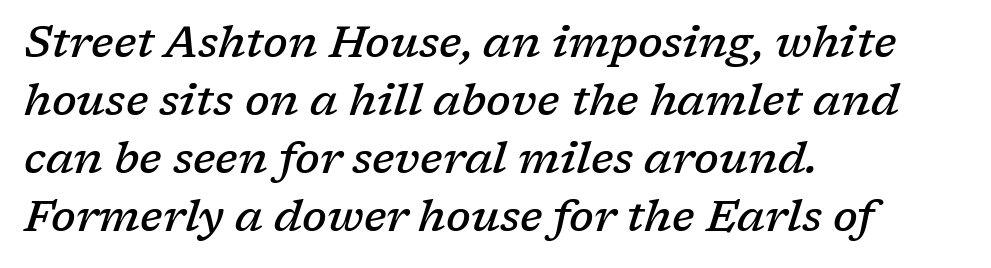
{"serif": "yes", "italic": "yes", "lean": "right", "slant_degrees": 17, "bold": "semi", "weight": "semibold", "width": "normal", "stroke_contrast": "low", "x_height": "medium", "monospaced": "no", "underline": "no", "align": "left", "line_spacing": "normal", "line_spacing_ratio": 1.32, "letter_spacing": "normal", "letter_spacing_em": 0.0, "glyph_px": 44}
